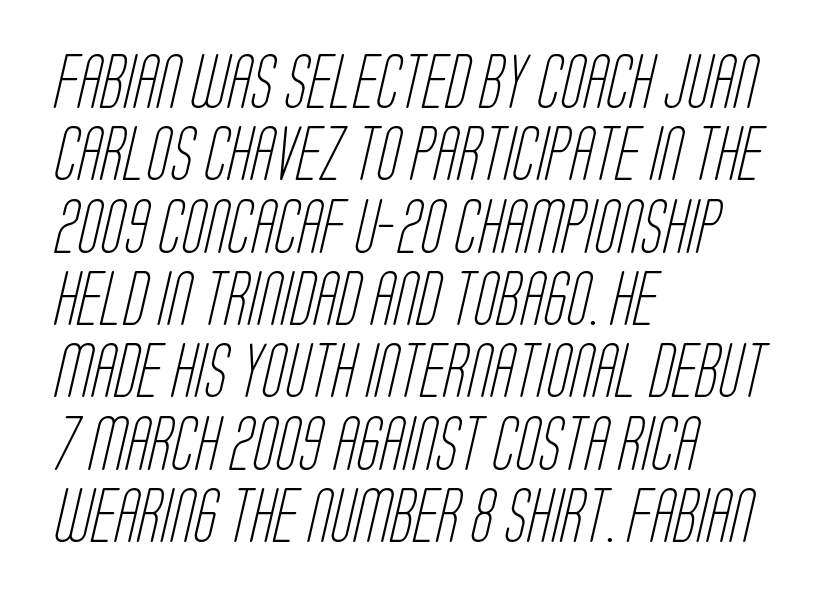
Q: Is the text bold? A: No.
Q: Is the typeface a serif or a sans-serif typeface? A: Sans-serif.
Q: Is the text underlined? A: No.
Q: How is the paragraph aligned? A: Left-aligned.
Q: Is the spacing between letters normal or unusually wide? A: Normal.
Q: Is the spacing between lines tight, normal or loose? A: Normal.
Q: Width (condensed, normal, or wide)? A: Condensed.
Q: Stroke contrast? A: Low.
Q: x-height? A: Large.
Q: Monospaced? A: No.
